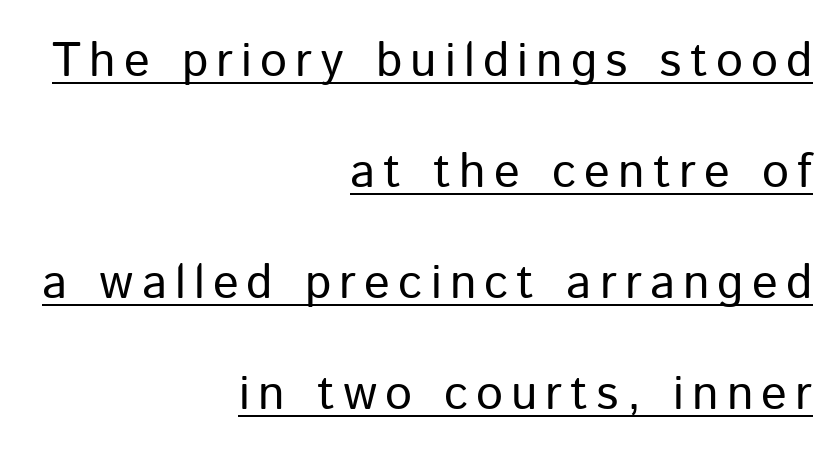
The image shows 48 px regular-weight sans-serif type, upright; set right-aligned, loose line spacing (2.31x), underlined; low stroke contrast and a medium x-height.
